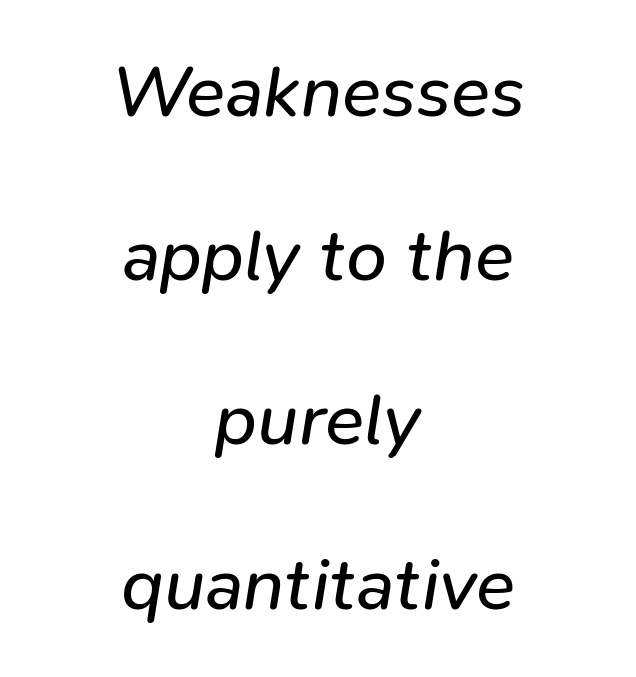
Q: Is the text bold? A: No.
Q: Is the text italic (slanted)? A: Yes, it leans right by about 9 degrees.
Q: Is the text underlined? A: No.
Q: How is the paragraph aligned? A: Centered.
Q: Is the spacing between letters normal or unusually wide? A: Normal.
Q: Is the spacing between lines tight, normal or loose? A: Loose.
Q: Width (condensed, normal, or wide)? A: Normal.
Q: Stroke contrast? A: Low.
Q: x-height? A: Medium.
Q: Monospaced? A: No.
